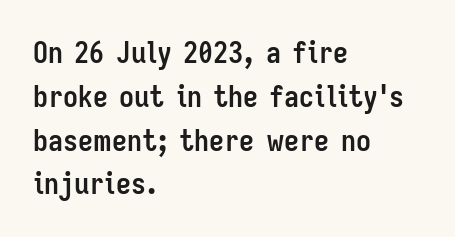
{"serif": "no", "italic": "no", "bold": "yes", "weight": "semibold", "width": "condensed", "stroke_contrast": "low", "x_height": "medium", "monospaced": "no", "underline": "no", "align": "left", "line_spacing": "normal", "line_spacing_ratio": 1.46, "letter_spacing": "normal", "letter_spacing_em": 0.0, "glyph_px": 30}
